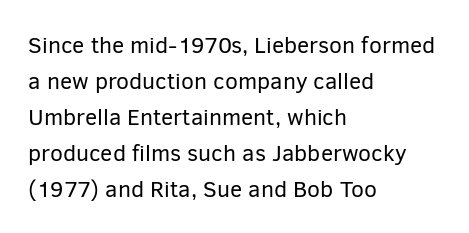
Nothing unusual about the tracking: characters are spaced as the font intends. The typesetter chose a ragged-right arrangement here. Vertical strokes here are truly vertical. In terms of leading, this rendering sits right in the middle.
